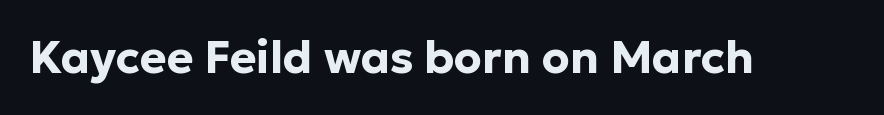
Q: Is the text bold? A: Yes.
Q: Is the text italic (slanted)? A: No, it is upright.
Q: Is the typeface a serif or a sans-serif typeface? A: Sans-serif.
Q: Is the text underlined? A: No.
Q: Is the spacing between letters normal or unusually wide? A: Normal.
Q: Width (condensed, normal, or wide)? A: Normal.
Q: Stroke contrast? A: Low.
Q: x-height? A: Medium.
Q: Monospaced? A: No.
